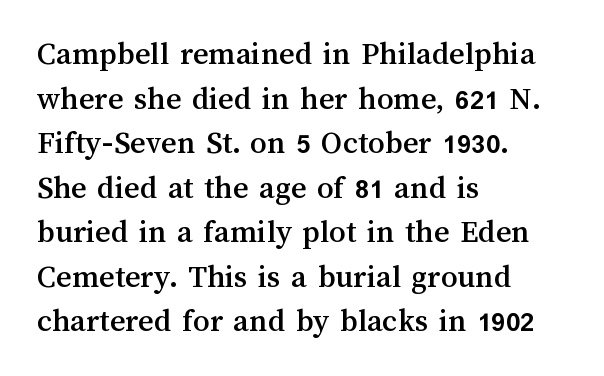
Here the designer chose a conventional face with non-uniform glyph widths. Vertically, the passage feels balanced, rows spaced as you'd expect. Glance below the letters and you will spot only blank space. Line beginnings align vertically; line endings do not. Italic: no, the glyphs are upright roman. Here the glyphs are tracked normally, forming tight word shapes.
